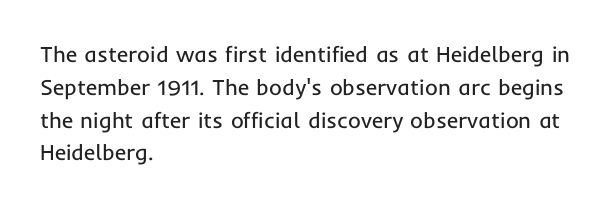
The image shows 22 px text type, upright; set left-aligned, normal line spacing (1.49x), normal letter spacing, not underlined.
